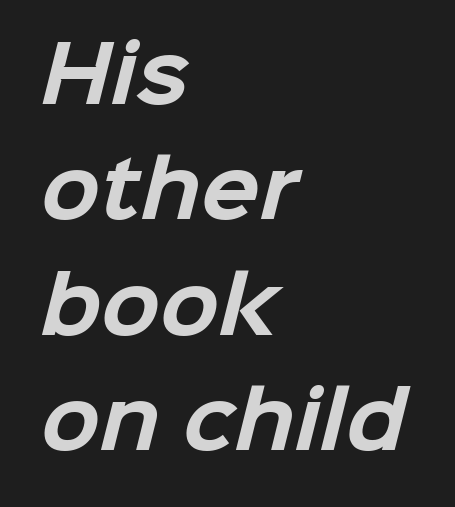
{"serif": "no", "bold": "yes", "weight": "bold", "width": "normal", "stroke_contrast": "low", "x_height": "medium", "monospaced": "no", "underline": "no", "align": "left", "line_spacing": "normal", "line_spacing_ratio": 1.5, "letter_spacing": "normal", "letter_spacing_em": 0.0, "glyph_px": 77}
